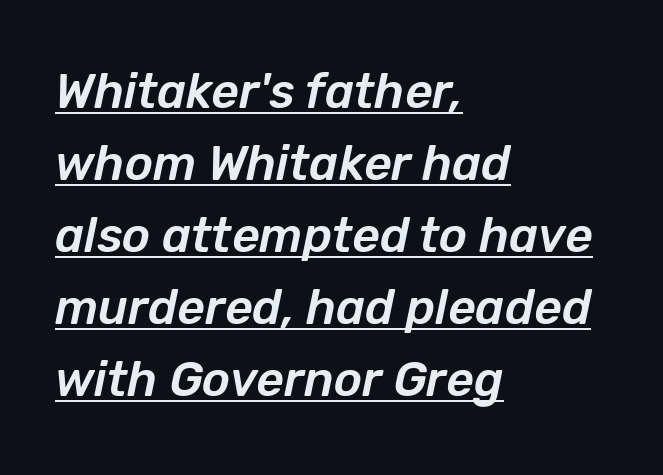
{"italic": "yes", "lean": "right", "slant_degrees": 12, "width": "normal", "stroke_contrast": "low", "x_height": "medium", "monospaced": "no", "underline": "yes", "align": "left", "line_spacing": "normal", "line_spacing_ratio": 1.5, "letter_spacing": "normal", "letter_spacing_em": 0.0, "glyph_px": 48}
